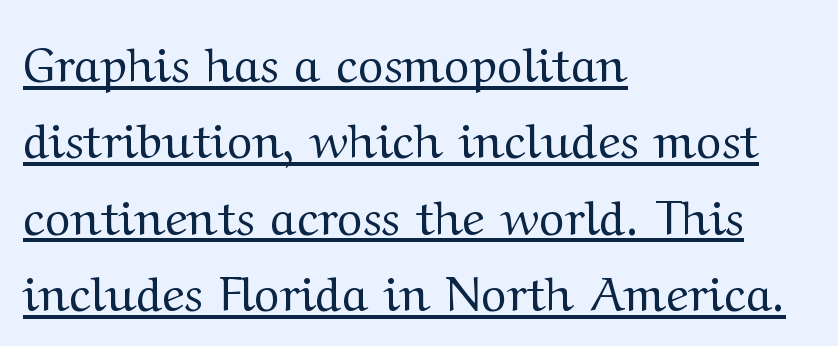
{"serif": "yes", "italic": "no", "bold": "no", "weight": "regular", "width": "wide", "stroke_contrast": "medium", "x_height": "medium", "monospaced": "no", "underline": "yes", "align": "left", "line_spacing": "normal", "line_spacing_ratio": 1.59, "letter_spacing": "normal", "letter_spacing_em": 0.0, "glyph_px": 48}
